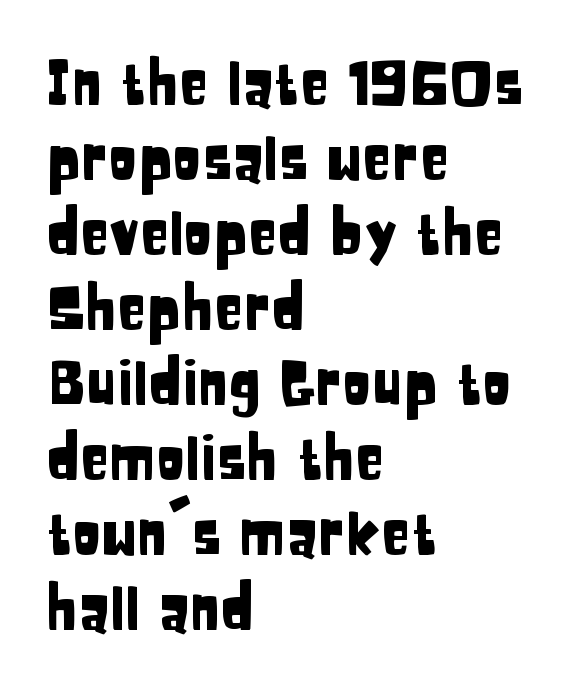
Each line starts at the same left margin while the right side varies. Students, observe: this is what conventionally led text looks like. The face used here is proportionally spaced, like ordinary book or web type. Compared with typical body copy, the letter spacing here is the same. The letters carry no serifs — their stems end cleanly without finishing strokes. Do the letters lean? They stand straight.
